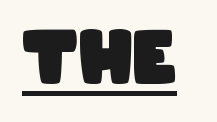
There is no visible air inserted between adjacent glyphs. Is this a sans? Yes — the strokes have no serifs. The sample's only ornament is a line tracing under the words. Do the characters align in a grid? No, the font is proportional. Does the weight exceed regular? Yes, all the way to bold.
